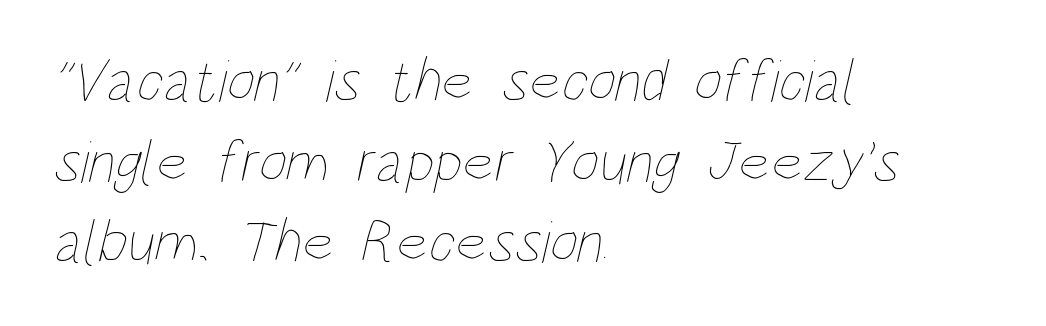
Q: Is the text bold? A: No.
Q: Is the text underlined? A: No.
Q: How is the paragraph aligned? A: Left-aligned.
Q: Is the spacing between letters normal or unusually wide? A: Normal.
Q: Is the spacing between lines tight, normal or loose? A: Normal.
Q: Width (condensed, normal, or wide)? A: Condensed.
Q: Stroke contrast? A: Low.
Q: x-height? A: Large.
Q: Monospaced? A: No.
